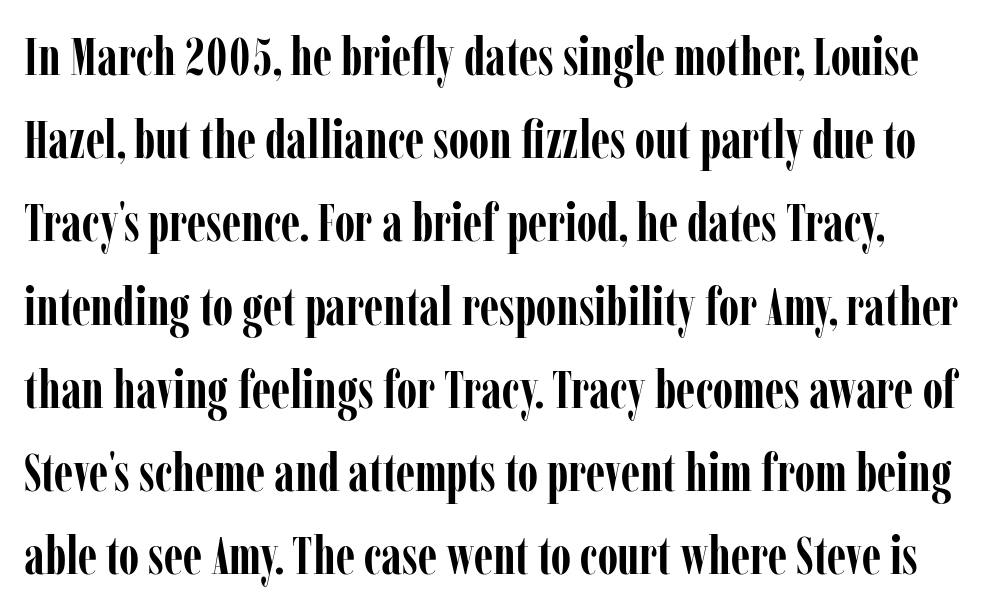
The glyphs are unaccompanied by any horizontal stroke below them. Does extra space separate the letters? No, they use regular spacing. The passage shown is typed in a proportional face where columns would drift. Horizontal bands of white between lines are of average thickness. Weight check: bold — yes, fully.
